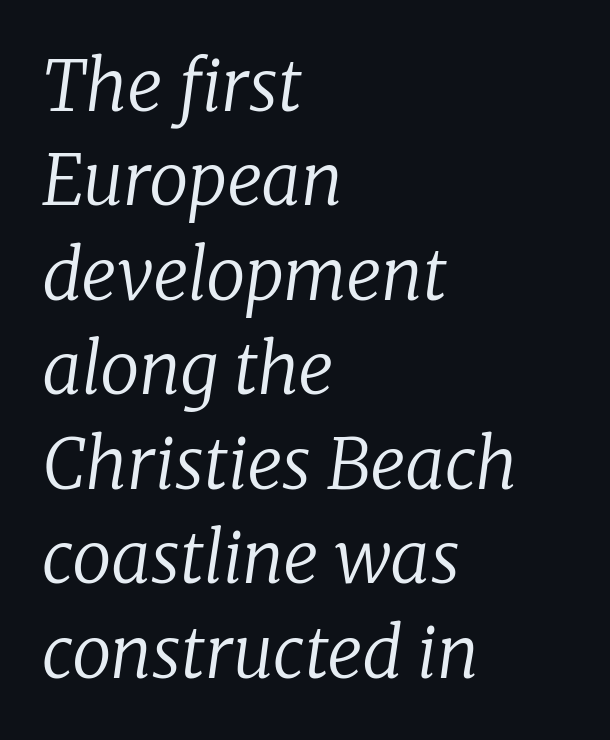
{"serif": "yes", "italic": "yes", "lean": "right", "slant_degrees": 8, "bold": "no", "weight": "regular", "width": "normal", "stroke_contrast": "low", "x_height": "medium", "monospaced": "no", "underline": "no", "align": "left", "line_spacing": "normal", "line_spacing_ratio": 1.35, "letter_spacing": "normal", "letter_spacing_em": 0.0, "glyph_px": 70}
